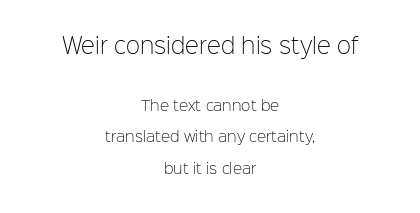
The tracking reads as untouched default to a designer's eye. Each new line begins a long way beneath the previous one. The characters are drawn with everyday or finer stroke widths. Reading top to bottom, the characters get smaller at the block break.
